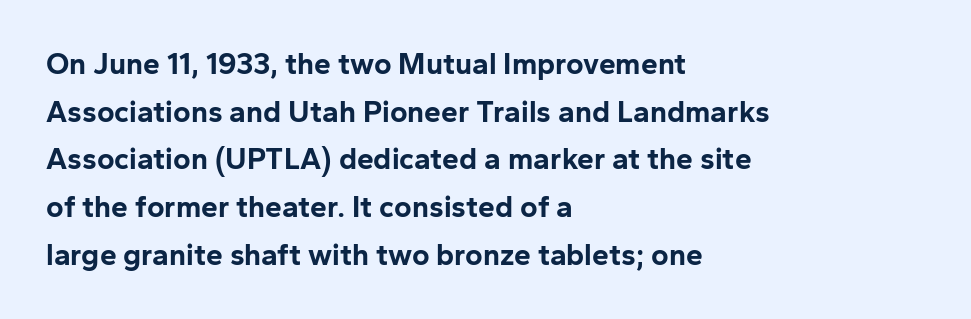
Just letters on the line, the space beneath them empty. The lettering holds an erect, upright posture throughout. This is heavy type, rendered in bold. Casual observation: everything's shoved over to the left. Letter spacing: default. The font family rendered here belongs to the sans-serif group.
